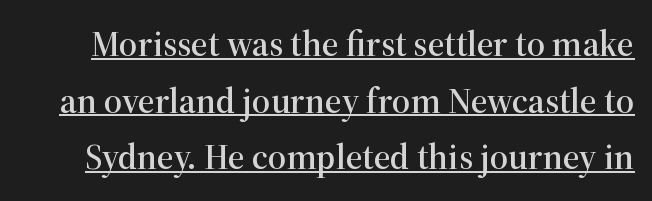
The image shows 36 px serif type, upright; set normal line spacing (1.57x), normal letter spacing, underlined; high stroke contrast and a medium x-height.
